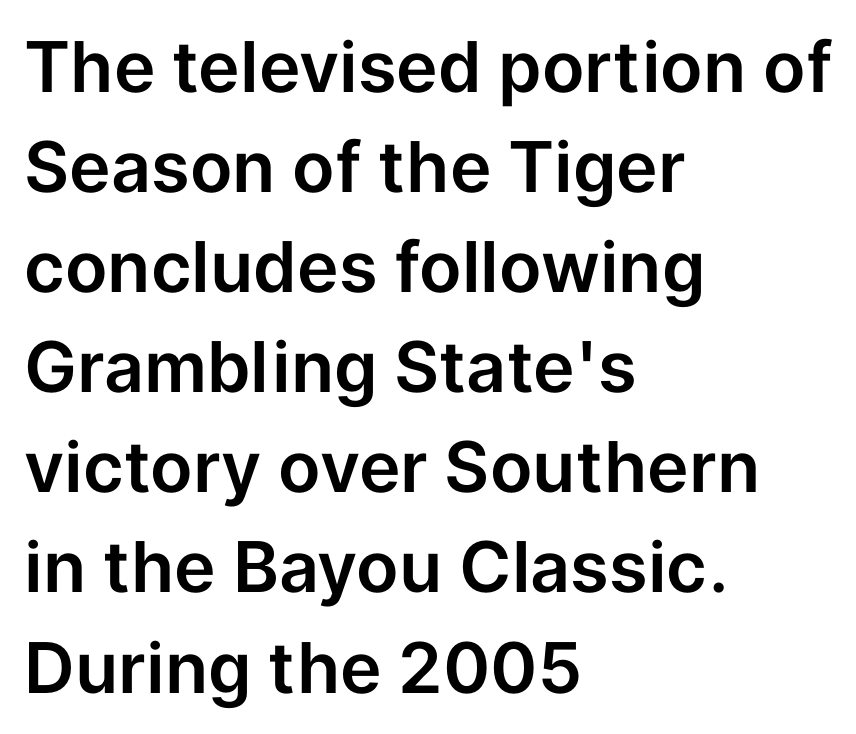
Just letters on the line, the space beneath them empty. This is the regular roman posture of the typeface. Summary of vertical rhythm: regular, with standard interline spacing. You could not count columns in this text — the font is proportionally spaced. The tracking reads as untouched default to a designer's eye.
